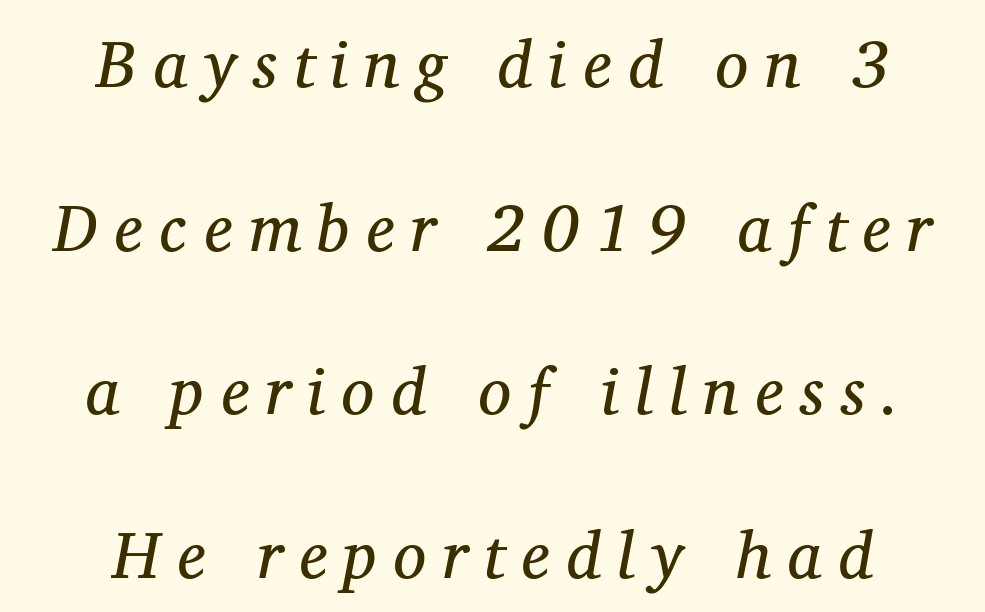
The image shows 66 px regular-weight serif type, italic (leaning right); set centered, loose line spacing (2.48x), unusually wide letter spacing (+0.25 em), not underlined; medium stroke contrast and a medium x-height.
